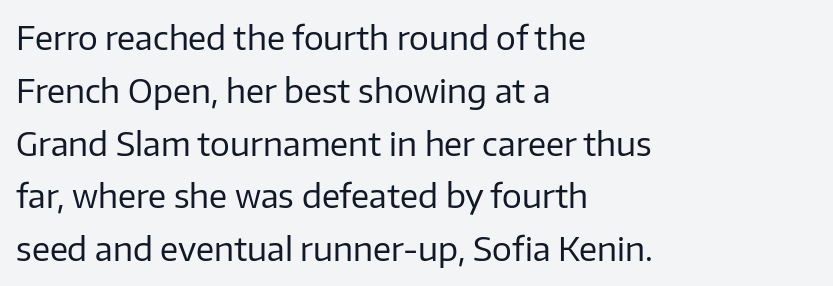
{"serif": "no", "italic": "no", "bold": "no", "weight": "regular", "width": "normal", "stroke_contrast": "low", "x_height": "medium", "monospaced": "no", "underline": "no", "align": "left", "line_spacing": "normal", "line_spacing_ratio": 1.6, "letter_spacing": "normal", "letter_spacing_em": 0.0, "glyph_px": 33}
